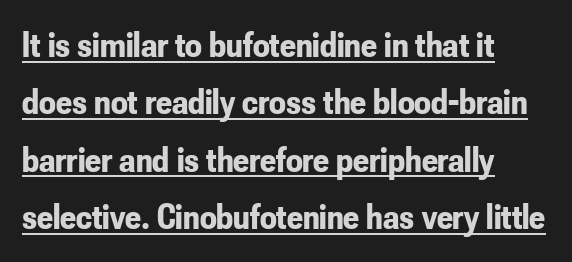
{"serif": "no", "italic": "no", "bold": "yes", "weight": "bold", "width": "condensed", "stroke_contrast": "low", "x_height": "small", "monospaced": "no", "underline": "yes", "align": "left", "line_spacing": "normal", "line_spacing_ratio": 1.55, "letter_spacing": "normal", "letter_spacing_em": 0.0, "glyph_px": 37}
